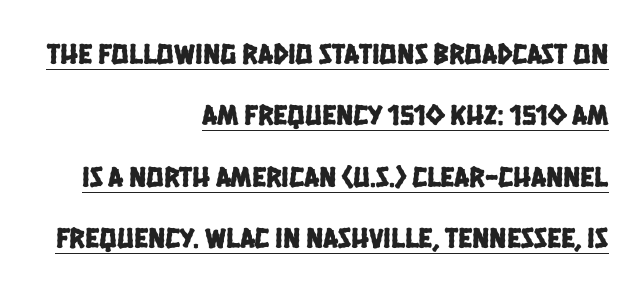
{"serif": "no", "width": "condensed", "stroke_contrast": "low", "x_height": "large", "monospaced": "no", "underline": "yes", "align": "right", "line_spacing": "loose", "line_spacing_ratio": 2.12, "letter_spacing": "normal", "letter_spacing_em": 0.0, "glyph_px": 29}
